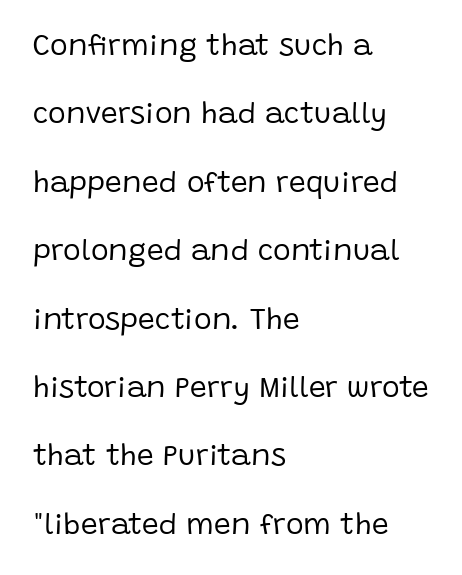
Q: Is the text bold? A: No.
Q: Is the text italic (slanted)? A: No, it is upright.
Q: Is the typeface a serif or a sans-serif typeface? A: Sans-serif.
Q: Is the text underlined? A: No.
Q: How is the paragraph aligned? A: Left-aligned.
Q: Is the spacing between letters normal or unusually wide? A: Normal.
Q: Is the spacing between lines tight, normal or loose? A: Loose.
Q: Width (condensed, normal, or wide)? A: Normal.
Q: Stroke contrast? A: Low.
Q: x-height? A: Large.
Q: Monospaced? A: No.
